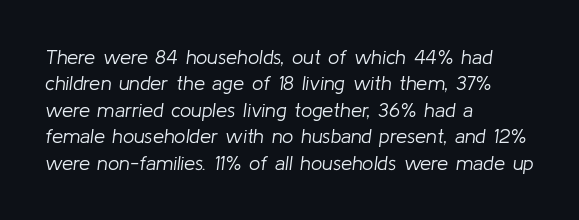
The image shows 20 px text type, italic (leaning right); set left-aligned, normal line spacing (1.32x), normal letter spacing, not underlined.
